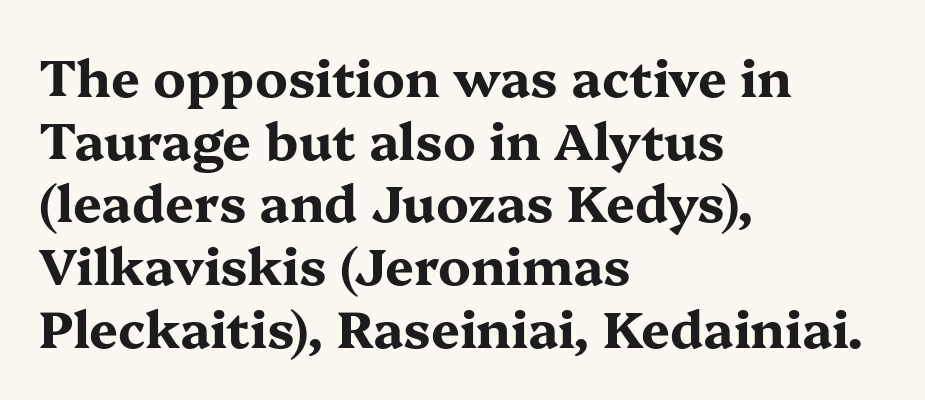
How are the letters spaced? Ordinarily, with no added tracking. You can tell it's not italic because the verticals are truly vertical. What kind of face is this? One with serifs. Each letter keeps its own natural width here, so spacing adapts to shape. The area under the type is left untouched.
